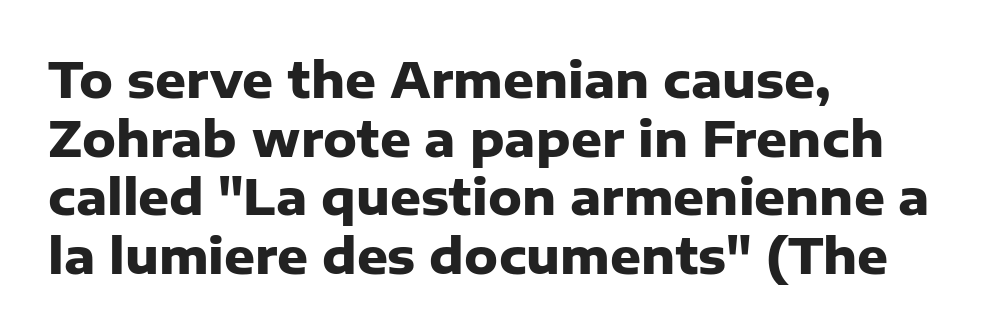
Q: Is the text bold? A: Yes.
Q: Is the text italic (slanted)? A: No, it is upright.
Q: Is the typeface a serif or a sans-serif typeface? A: Sans-serif.
Q: Is the text underlined? A: No.
Q: How is the paragraph aligned? A: Left-aligned.
Q: Is the spacing between letters normal or unusually wide? A: Normal.
Q: Width (condensed, normal, or wide)? A: Normal.
Q: Stroke contrast? A: Low.
Q: x-height? A: Medium.
Q: Monospaced? A: No.
